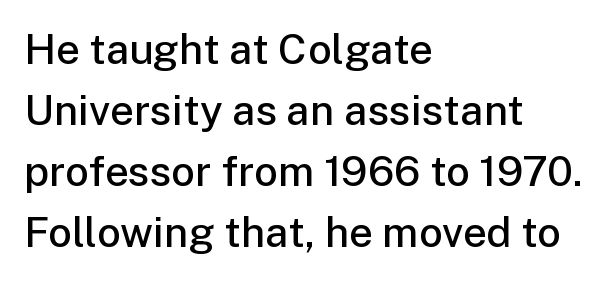
The image shows 42 px semibold sans-serif type, upright; set left-aligned, normal line spacing (1.45x), normal letter spacing, not underlined; low stroke contrast and a medium x-height.
